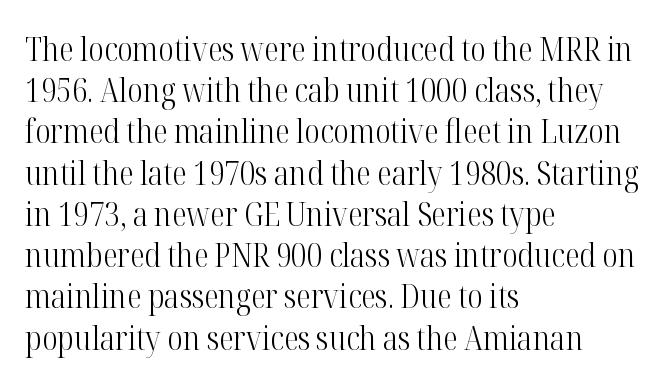
Rendered with straight, roman letterforms. Which margin do the lines hug? The left one — the right edge is uneven. The strip under each line holds only bare page. Glyph-to-glyph distance matches everyday printed text. You could not count columns in this text — the font is proportionally spaced. You can tell from the footed stems that serif type was used.
